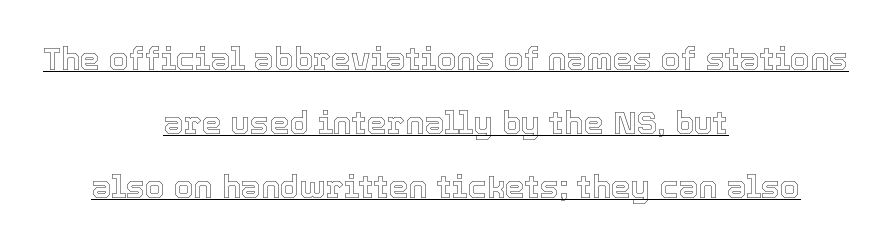
The image shows 32 px text type, upright; set centered, loose line spacing (2.0x), normal letter spacing, underlined; a medium x-height.
